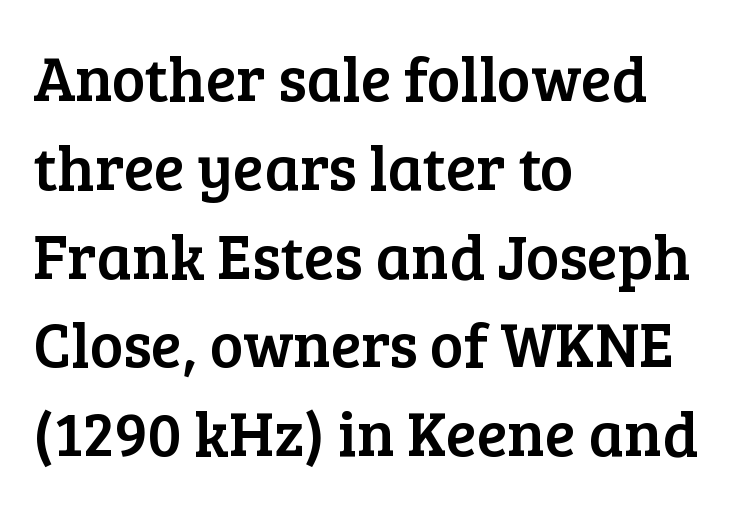
The image shows 63 px serif type, upright; set left-aligned, normal line spacing (1.41x), normal letter spacing, not underlined; low stroke contrast and a medium x-height.
